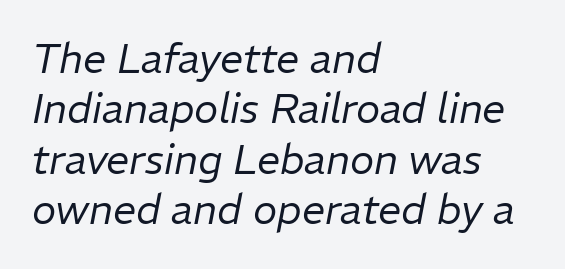
Q: Is the text bold? A: No.
Q: Is the text italic (slanted)? A: Yes, it leans right by about 11 degrees.
Q: Is the text underlined? A: No.
Q: How is the paragraph aligned? A: Left-aligned.
Q: Is the spacing between letters normal or unusually wide? A: Normal.
Q: Width (condensed, normal, or wide)? A: Normal.
Q: Stroke contrast? A: Low.
Q: x-height? A: Medium.
Q: Monospaced? A: No.
